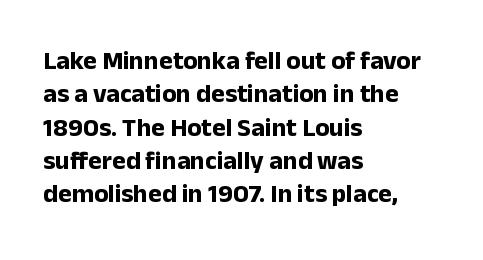
{"italic": "no", "bold": "yes", "underline": "no", "align": "left", "line_spacing": "normal", "line_spacing_ratio": 1.28, "letter_spacing": "normal", "letter_spacing_em": 0.0, "glyph_px": 26}
